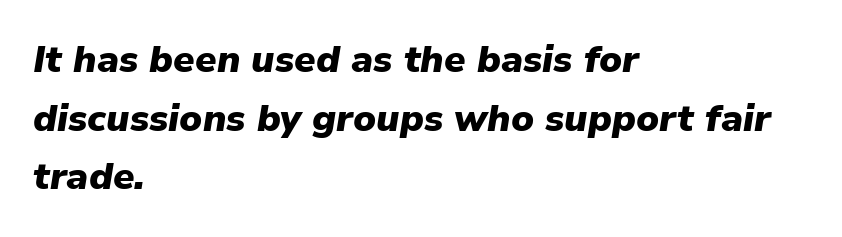
Q: Is the text bold? A: Yes.
Q: Is the text italic (slanted)? A: Yes, it leans right by about 9 degrees.
Q: Is the text underlined? A: No.
Q: How is the paragraph aligned? A: Left-aligned.
Q: Is the spacing between letters normal or unusually wide? A: Normal.
Q: Is the spacing between lines tight, normal or loose? A: Normal.
Q: Width (condensed, normal, or wide)? A: Normal.
Q: Stroke contrast? A: Low.
Q: x-height? A: Medium.
Q: Monospaced? A: No.
